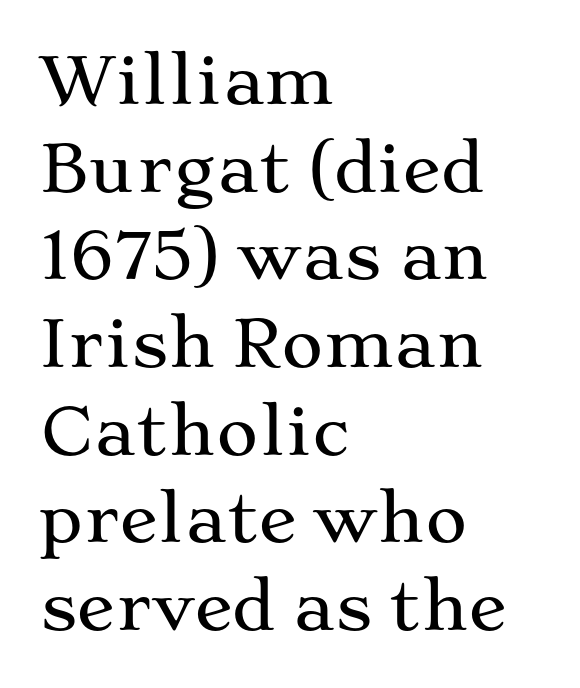
{"serif": "yes", "italic": "no", "width": "wide", "stroke_contrast": "medium", "x_height": "medium", "monospaced": "no", "underline": "no", "align": "left", "line_spacing": "normal", "line_spacing_ratio": 1.37, "letter_spacing": "normal", "letter_spacing_em": 0.0, "glyph_px": 64}
